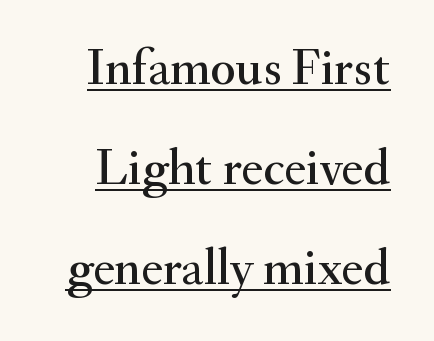
Each new line begins a long way beneath the previous one. Each letter keeps its own natural width here, so spacing adapts to shape. Words appear dense and cohesive because spacing is normal. Unlike a clean sans, this face finishes its strokes with serifs.
